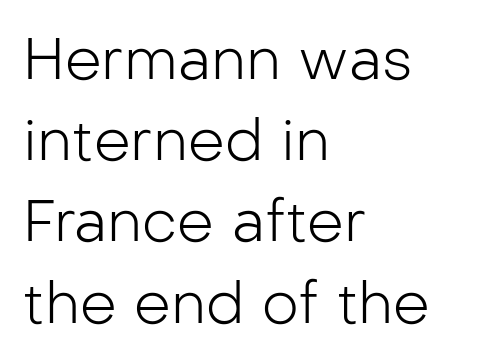
The ragged edge is on the right, which tells us the setting is flush left. Think of a printed novel: that variable character pitch is what you see here. The typeface has the unassuming heft of standard copy or less. These lines sit exactly where default settings would place them. The rendering shows plain stroke endings on the letterforms — a sans-serif design.
